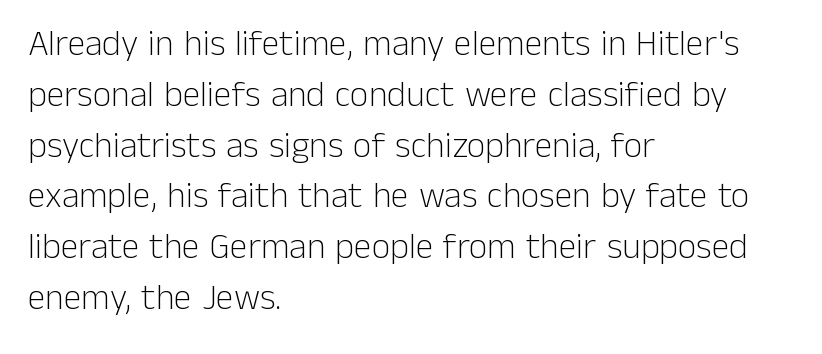
{"serif": "no", "italic": "no", "bold": "no", "weight": "light", "width": "normal", "stroke_contrast": "low", "x_height": "medium", "monospaced": "no", "underline": "no", "align": "left", "line_spacing": "normal", "line_spacing_ratio": 1.41, "letter_spacing": "normal", "letter_spacing_em": 0.0, "glyph_px": 36}
